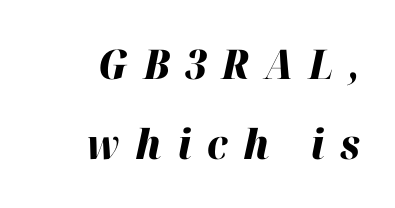
{"italic": "yes", "lean": "right", "slant_degrees": 12, "bold": "yes", "weight": "heavy", "width": "normal", "stroke_contrast": "high", "x_height": "medium", "monospaced": "no", "underline": "no", "align": "right", "line_spacing": "loose", "line_spacing_ratio": 1.96, "letter_spacing": "wide", "letter_spacing_em": 0.38, "glyph_px": 41}
